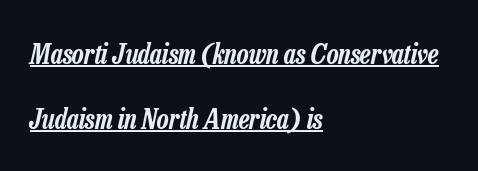
Line beginnings align vertically; line endings do not. Loosely led — the rows are spread out. Would a proofreader flag this as italicized? Yes. What decoration does the sample have? An underline. What stands out about the letter spacing? Nothing — it is the standard amount.
